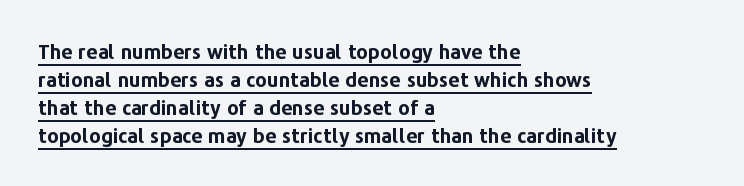
Q: Is the text bold? A: Yes.
Q: Is the text italic (slanted)? A: No, it is upright.
Q: Is the text underlined? A: Yes.
Q: How is the paragraph aligned? A: Left-aligned.
Q: Is the spacing between letters normal or unusually wide? A: Normal.
Q: Is the spacing between lines tight, normal or loose? A: Normal.
